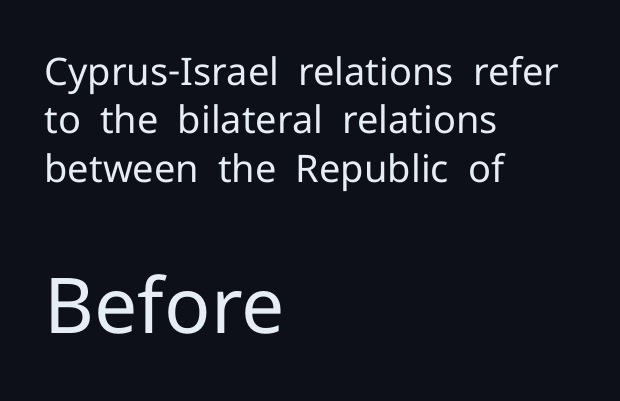
The image shows 77 px regular-weight sans-serif type, upright; set left-aligned, normal line spacing (1.27x), normal letter spacing, not underlined; the second (bottom) block is 2.03x larger; low stroke contrast and a medium x-height.
